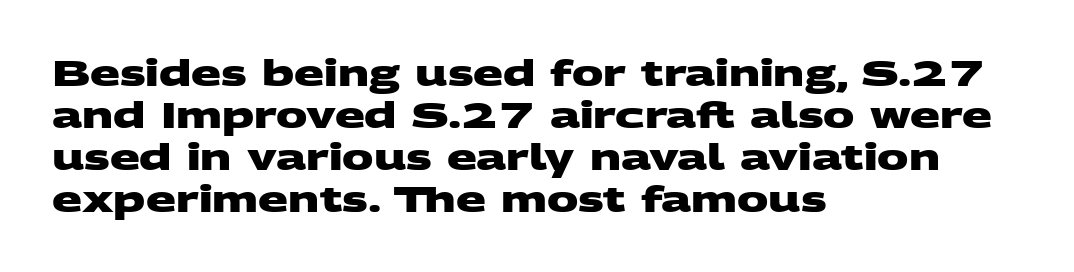
As a designer I'd log this as weight 700, bold. If you drew a ruler down the left edge, every line would touch it. Each letter keeps its own natural width here, so spacing adapts to shape. This rendering leaves character spacing at its baseline value. Beneath every word, the page is bare. Observe the absence of serifs on each vertical stroke in this sample.
